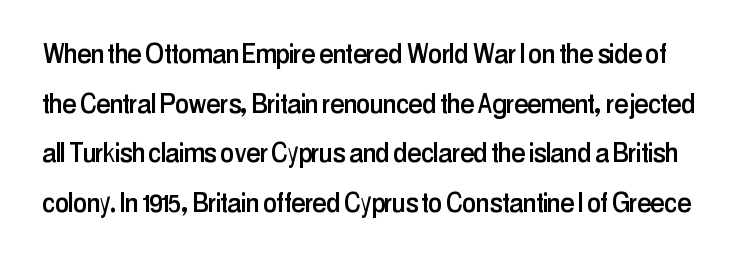
The face used here is a sans, in the tradition of grotesques and geometrics. The string is rendered with underlining switched off. The type sits square on the baseline with zero lean. These lines keep a tight, regular rhythm from letter to letter.
